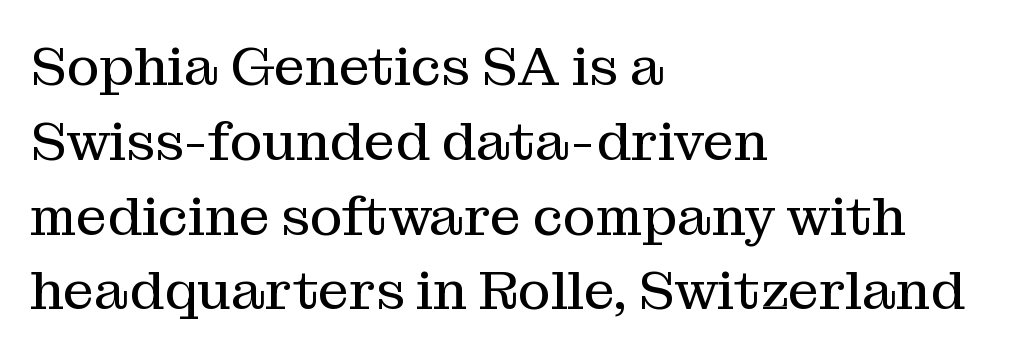
Q: Is the text bold? A: No.
Q: Is the text italic (slanted)? A: No, it is upright.
Q: Is the typeface a serif or a sans-serif typeface? A: Serif.
Q: Is the text underlined? A: No.
Q: How is the paragraph aligned? A: Left-aligned.
Q: Is the spacing between letters normal or unusually wide? A: Normal.
Q: Is the spacing between lines tight, normal or loose? A: Normal.
Q: Width (condensed, normal, or wide)? A: Normal.
Q: Stroke contrast? A: Medium.
Q: x-height? A: Medium.
Q: Monospaced? A: No.
